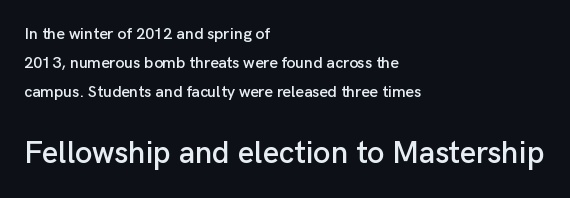
The space beneath each line is pristine and unruled. Vertical strokes here are truly vertical. Think of a printed novel: that variable character pitch is what you see here. Each line starts at the same left margin while the right side varies. The following chunk of copy outweighs the initial chunk in type size.
